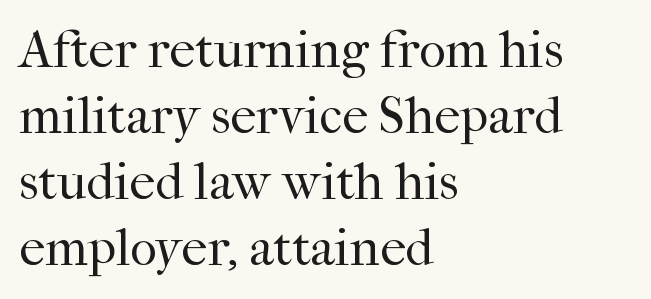
Q: Is the text bold? A: No.
Q: Is the text italic (slanted)? A: No, it is upright.
Q: Is the typeface a serif or a sans-serif typeface? A: Serif.
Q: Is the text underlined? A: No.
Q: How is the paragraph aligned? A: Left-aligned.
Q: Is the spacing between letters normal or unusually wide? A: Normal.
Q: Is the spacing between lines tight, normal or loose? A: Normal.
Q: Width (condensed, normal, or wide)? A: Normal.
Q: Stroke contrast? A: High.
Q: x-height? A: Medium.
Q: Monospaced? A: No.
